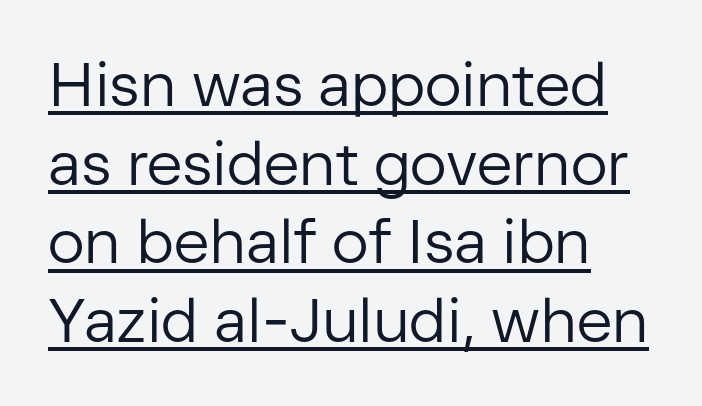
The text was rendered using a sans face with plain stroke endings. Stroke mass is kept to a normal reading level or below. The letters sit at their default tracking, neither squeezed nor spread. Here the designer chose a conventional face with non-uniform glyph widths. Notice how a bar underscores the lettering throughout. A student would call this left alignment; a typographer would say flush left, rag right.
